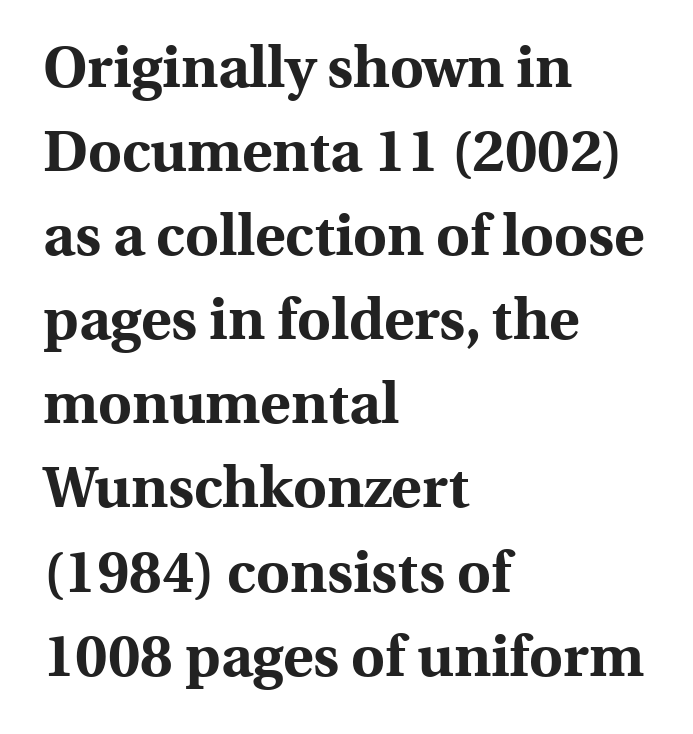
The image shows 58 px bold serif type, upright; set left-aligned, normal line spacing (1.45x), normal letter spacing, not underlined; a medium x-height.
